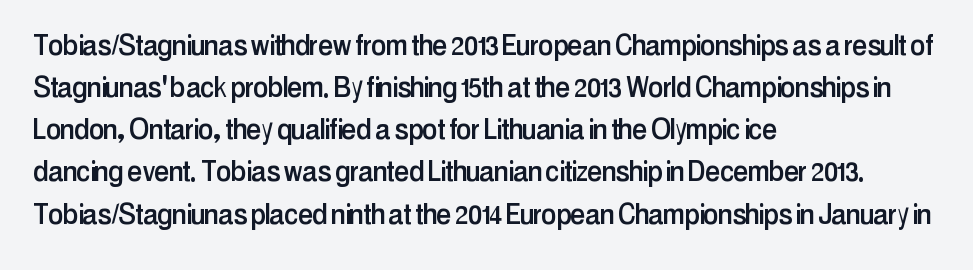
The image shows 34 px condensed sans-serif type, upright; set left-aligned, line spacing 1.24x, normal letter spacing, not underlined; low stroke contrast and a medium x-height.
